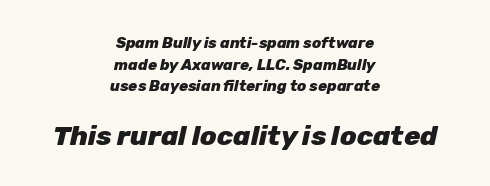
Q: Is the text bold? A: Yes.
Q: Is the text italic (slanted)? A: Yes, it leans right by about 12 degrees.
Q: Is the text underlined? A: No.
Q: How is the paragraph aligned? A: Centered.
Q: Is the spacing between letters normal or unusually wide? A: Normal.
Q: Is the spacing between lines tight, normal or loose? A: Normal.
Q: Which block of text is set in a larger size, the first (top) or the second (bottom)? A: The second (bottom) one.
